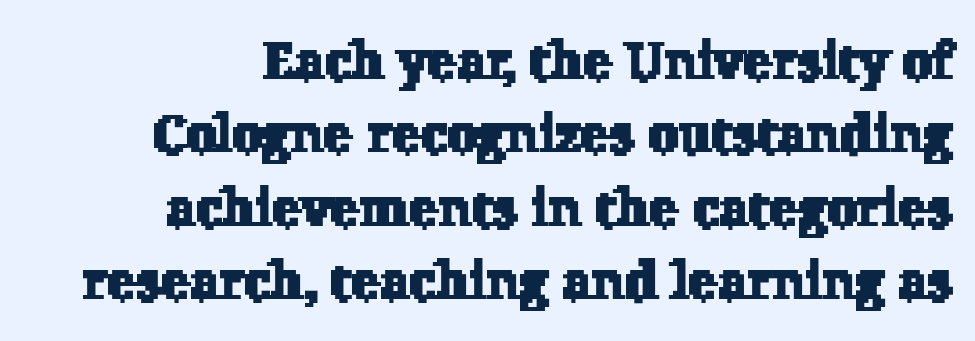
{"serif": "yes", "width": "normal", "stroke_contrast": "low", "x_height": "medium", "monospaced": "no", "underline": "no", "align": "right", "line_spacing": "normal", "line_spacing_ratio": 1.36, "letter_spacing": "normal", "letter_spacing_em": 0.0, "glyph_px": 54}
